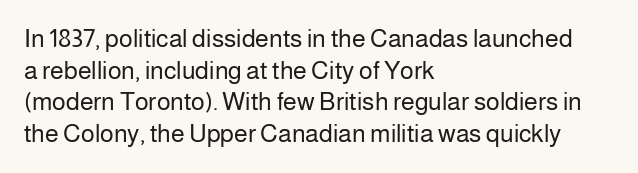
The characters are drawn with everyday or finer stroke widths. The string is rendered with underlining switched off. Leading matches the norm, producing a regular column. This sample uses plain, unmodified letter spacing.
